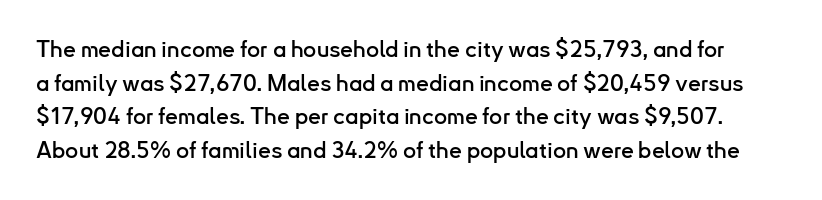
Ascenders rise straight up at ninety degrees. If you measured baseline to baseline, you'd find a middling distance. Caption: standard tracking, unaltered. Check under the words: just untouched page.
